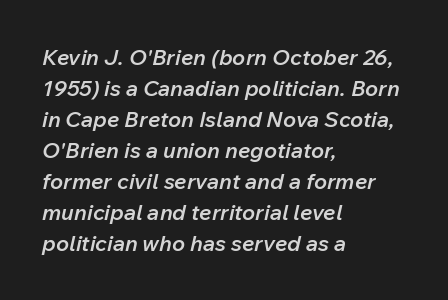
{"italic": "yes", "lean": "right", "slant_degrees": 12, "bold": "semi", "underline": "no", "align": "left", "line_spacing": "normal", "line_spacing_ratio": 1.41, "letter_spacing": "normal", "letter_spacing_em": 0.0, "glyph_px": 22}
